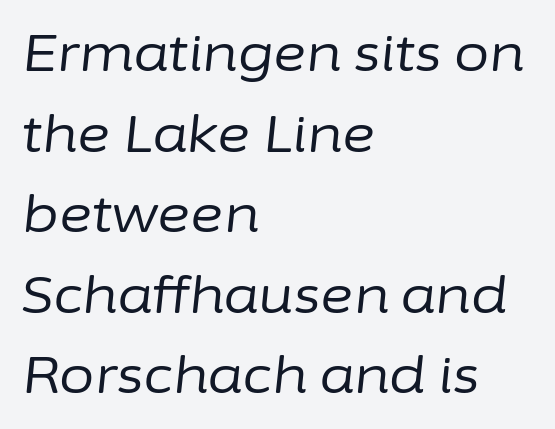
{"italic": "yes", "lean": "right", "slant_degrees": 6, "bold": "no", "weight": "regular", "width": "normal", "stroke_contrast": "low", "x_height": "medium", "monospaced": "no", "underline": "no", "align": "left", "line_spacing": "normal", "line_spacing_ratio": 1.58, "letter_spacing": "normal", "letter_spacing_em": 0.0, "glyph_px": 51}
